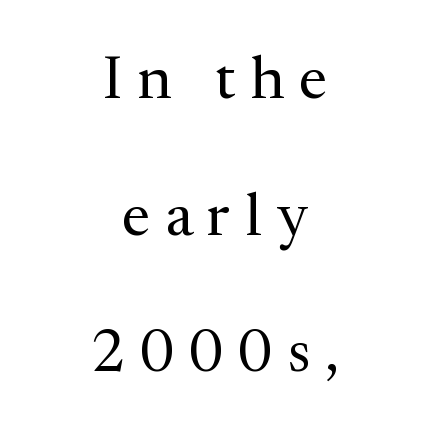
{"serif": "yes", "italic": "no", "bold": "no", "weight": "regular", "width": "normal", "stroke_contrast": "medium", "x_height": "medium", "monospaced": "no", "underline": "no", "align": "center", "line_spacing": "loose", "line_spacing_ratio": 2.24, "letter_spacing": "wide", "letter_spacing_em": 0.24, "glyph_px": 61}
